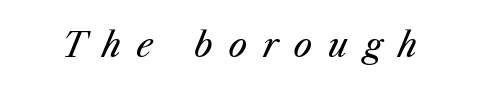
Q: Is the text bold? A: No.
Q: Is the text italic (slanted)? A: Yes, it leans right by about 25 degrees.
Q: Is the text underlined? A: No.
Q: Is the spacing between letters normal or unusually wide? A: Unusually wide.
Q: Width (condensed, normal, or wide)? A: Normal.
Q: Stroke contrast? A: Medium.
Q: x-height? A: Medium.
Q: Monospaced? A: No.
